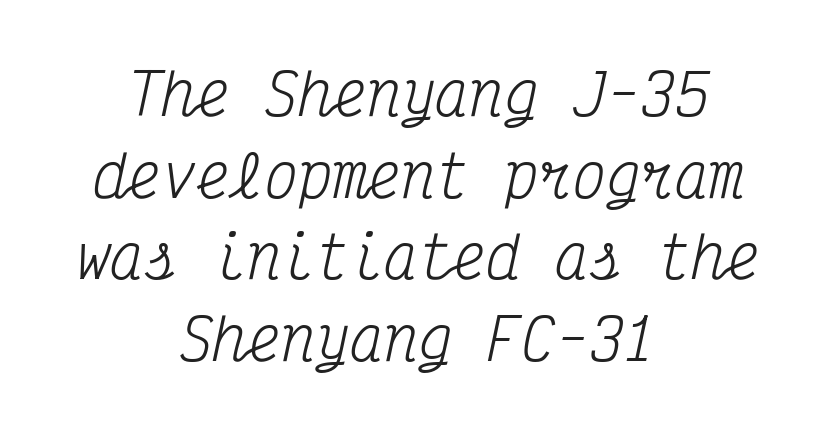
The image shows 57 px regular-weight, condensed serif type, italic (leaning right), monospaced; set centered, normal line spacing (1.43x), normal letter spacing, not underlined; medium stroke contrast and a medium x-height.
